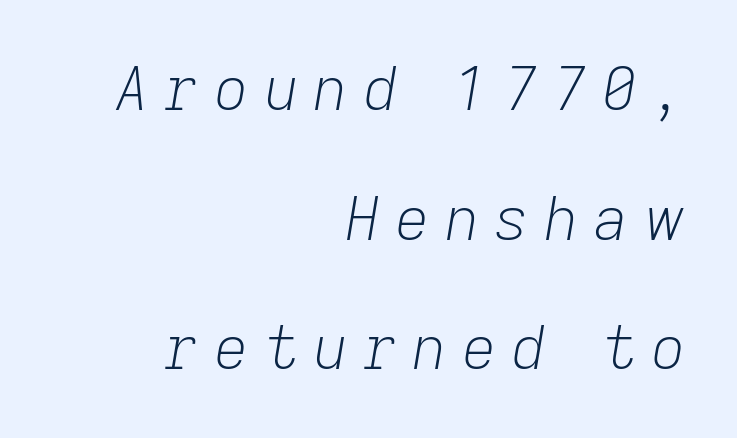
Q: Is the text bold? A: No.
Q: Is the text italic (slanted)? A: Yes, it leans right by about 9 degrees.
Q: Is the text underlined? A: No.
Q: How is the paragraph aligned? A: Right-aligned.
Q: Is the spacing between letters normal or unusually wide? A: Unusually wide.
Q: Is the spacing between lines tight, normal or loose? A: Loose.
Q: Width (condensed, normal, or wide)? A: Normal.
Q: Stroke contrast? A: Low.
Q: x-height? A: Medium.
Q: Monospaced? A: No.
